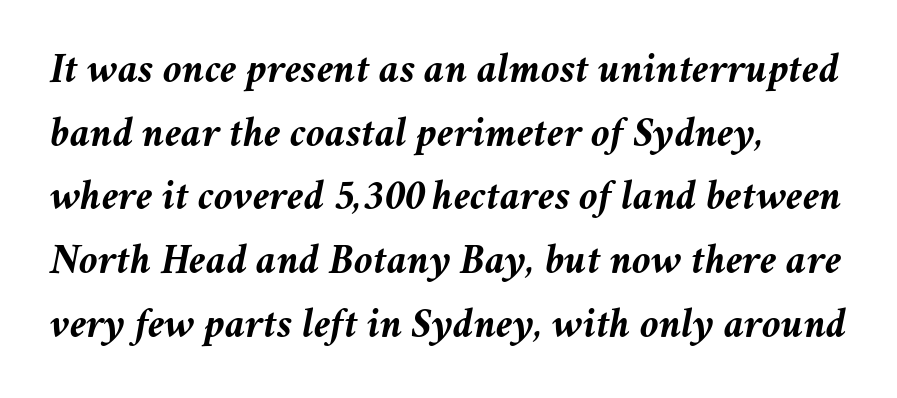
Q: Is the text bold? A: Yes.
Q: Is the text italic (slanted)? A: Yes, it leans right by about 11 degrees.
Q: Is the text underlined? A: No.
Q: How is the paragraph aligned? A: Left-aligned.
Q: Is the spacing between letters normal or unusually wide? A: Normal.
Q: Is the spacing between lines tight, normal or loose? A: Normal.
Q: Width (condensed, normal, or wide)? A: Normal.
Q: Stroke contrast? A: Medium.
Q: x-height? A: Medium.
Q: Monospaced? A: No.
